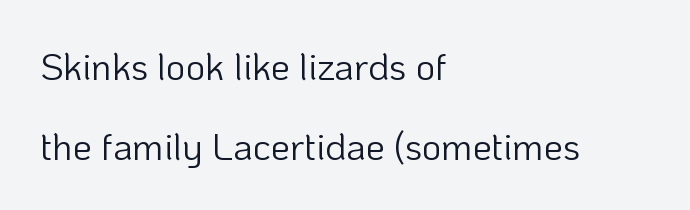
{"serif": "no", "italic": "no", "bold": "no", "weight": "light", "width": "normal", "stroke_contrast": "low", "x_height": "medium", "monospaced": "no", "underline": "no", "align": "left", "line_spacing": "loose", "line_spacing_ratio": 2.1, "letter_spacing": "normal", "letter_spacing_em": 0.0, "glyph_px": 38}
